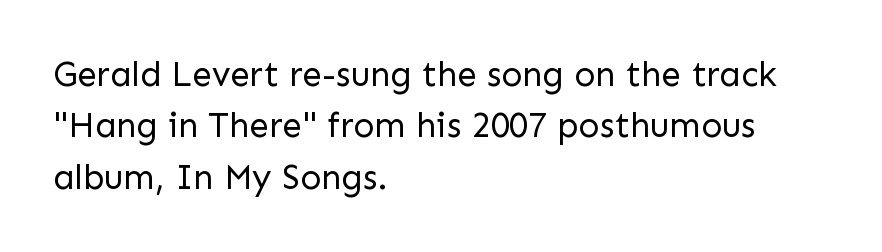
Type without underlining. Ink coverage per letter is moderate at most. Ascenders rise straight up at ninety degrees. Caption: multi-line text, flush left, ragged right. Nobody touched the tracking dial on this one. No feet cap the strokes, marking this as sans-serif type.
